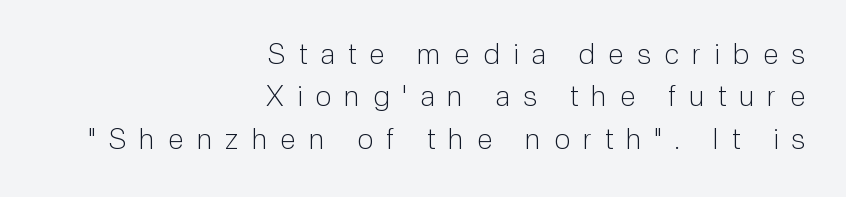
{"serif": "no", "italic": "no", "bold": "no", "weight": "light", "width": "normal", "stroke_contrast": "low", "x_height": "medium", "monospaced": "no", "underline": "no", "align": "right", "line_spacing": "normal", "line_spacing_ratio": 1.46, "letter_spacing": "wide", "letter_spacing_em": 0.46, "glyph_px": 29}
